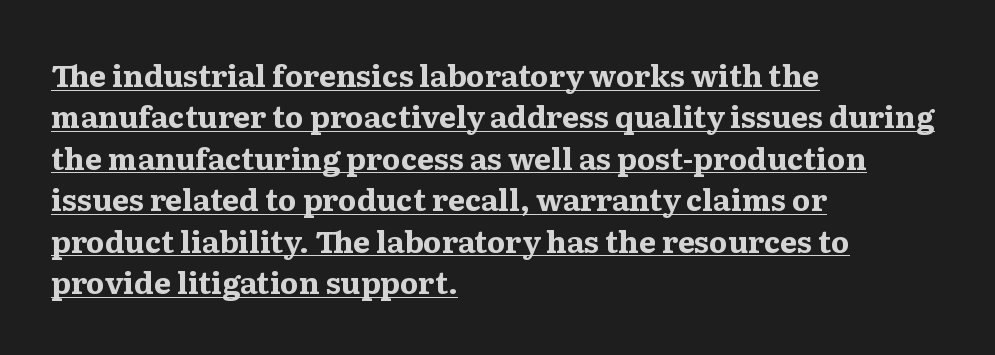
The image shows 30 px bold, wide serif type, upright; set left-aligned, normal line spacing (1.38x), normal letter spacing, underlined; medium stroke contrast and a medium x-height.
